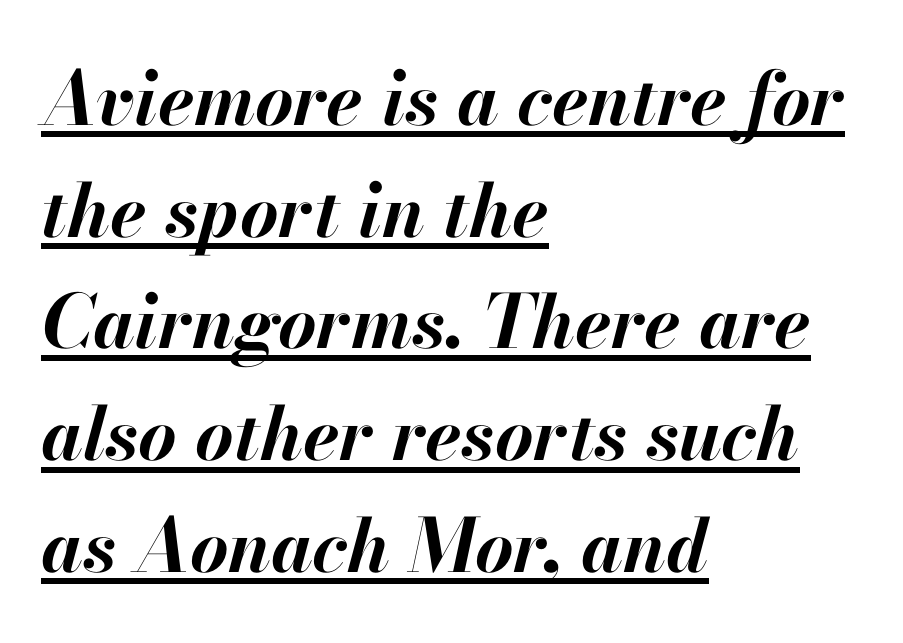
{"italic": "yes", "lean": "right", "slant_degrees": 13, "bold": "yes", "weight": "bold", "width": "normal", "stroke_contrast": "high", "x_height": "small", "monospaced": "no", "underline": "yes", "align": "left", "line_spacing": "normal", "line_spacing_ratio": 1.51, "letter_spacing": "normal", "letter_spacing_em": 0.0, "glyph_px": 74}
